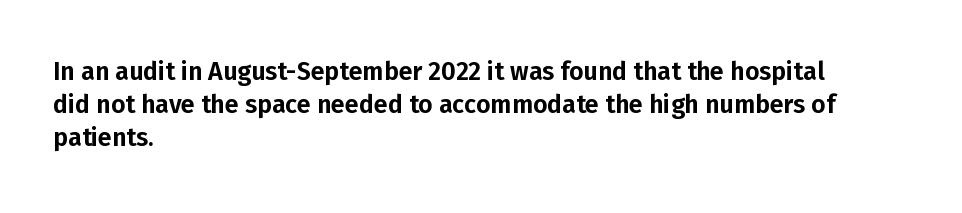
Q: Is the text italic (slanted)? A: No, it is upright.
Q: Is the text underlined? A: No.
Q: How is the paragraph aligned? A: Left-aligned.
Q: Is the spacing between letters normal or unusually wide? A: Normal.
Q: Is the spacing between lines tight, normal or loose? A: Normal.
